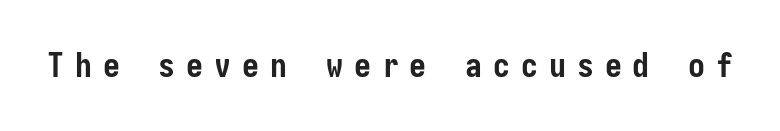
This sample uses expanded letter spacing, leaving extra air between glyphs. The characters look thick and weighty, a clear bold. Stroke terminals: plain, sans-serif. The foot of each line stays bare and open.
